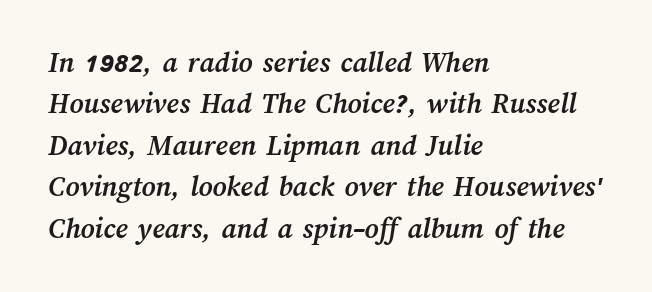
{"bold": "yes", "weight": "semibold", "width": "normal", "stroke_contrast": "medium", "x_height": "medium", "monospaced": "no", "underline": "no", "align": "left", "line_spacing": "normal", "line_spacing_ratio": 1.38, "letter_spacing": "normal", "letter_spacing_em": 0.0, "glyph_px": 30}
